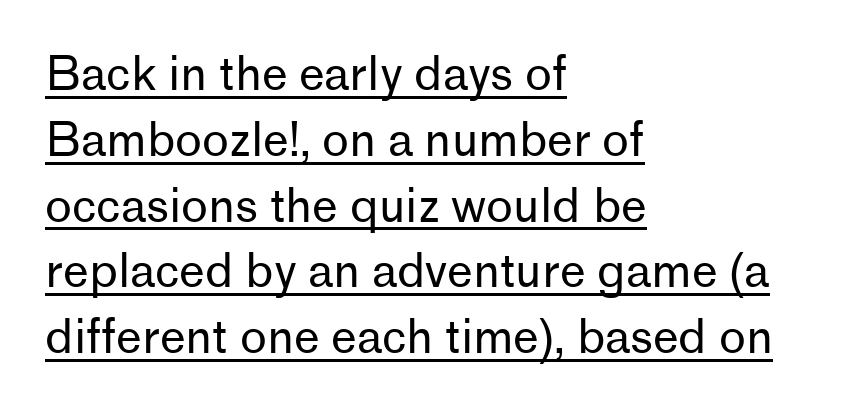
Q: Is the text bold? A: No.
Q: Is the text italic (slanted)? A: No, it is upright.
Q: Is the typeface a serif or a sans-serif typeface? A: Sans-serif.
Q: Is the text underlined? A: Yes.
Q: How is the paragraph aligned? A: Left-aligned.
Q: Is the spacing between letters normal or unusually wide? A: Normal.
Q: Is the spacing between lines tight, normal or loose? A: Normal.
Q: Width (condensed, normal, or wide)? A: Normal.
Q: Stroke contrast? A: Low.
Q: x-height? A: Medium.
Q: Monospaced? A: No.
